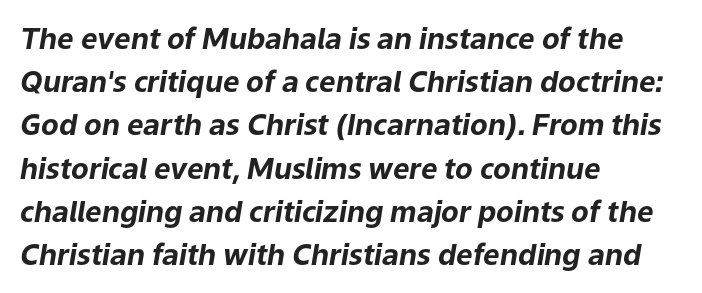
The specimen omits any rule beneath the text block's lines. The rendering uses natural spacing where letterforms have individual widths. Its strokes are broad and dark, the hallmark of bold type. How are the letters spaced? Ordinarily, with no added tracking. Does the lettering tilt? It does — this is italic.
